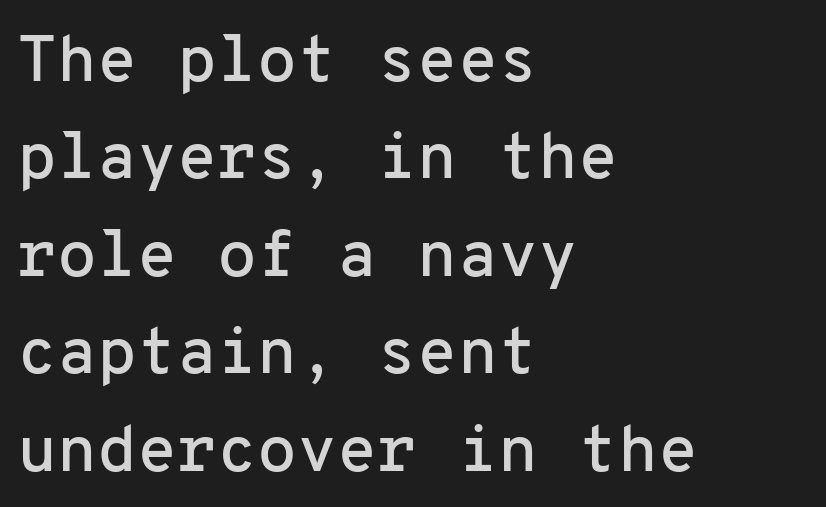
{"serif": "no", "italic": "no", "width": "normal", "stroke_contrast": "low", "x_height": "medium", "monospaced": "yes", "underline": "no", "align": "left", "line_spacing": "normal", "line_spacing_ratio": 1.5, "letter_spacing": "normal", "letter_spacing_em": 0.0, "glyph_px": 65}
